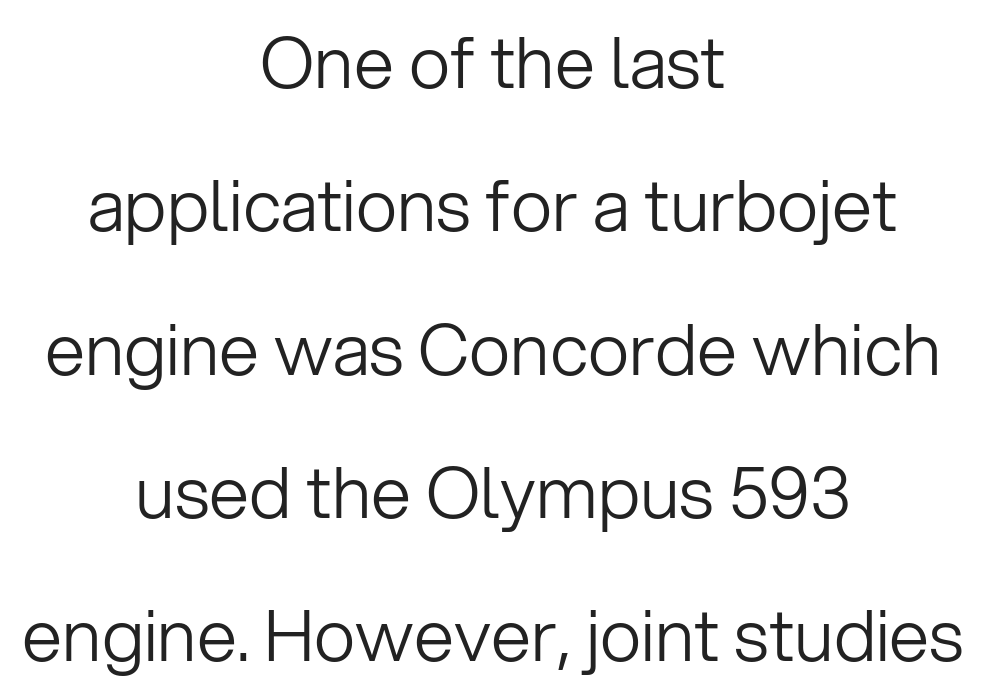
Serifs: no, the terminals of the letterforms are clean. Casual observation: everything's sitting right in the middle. The face used here is rendered with its standard letterfit. Bold? No — there's no thickening of the strokes. Has an underline been added? It has not. The typography opts for an upright posture over an oblique one.
